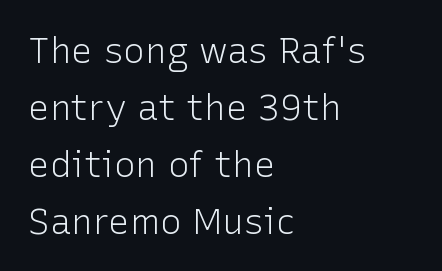
Summary of vertical rhythm: regular, with standard interline spacing. Line starts are locked; line ends wander. Style check: upright. Descender tails drop into unmarked territory. The face looks like a standard text weight, possibly lighter. The characters display no serif detailing; their extremities are plain.
